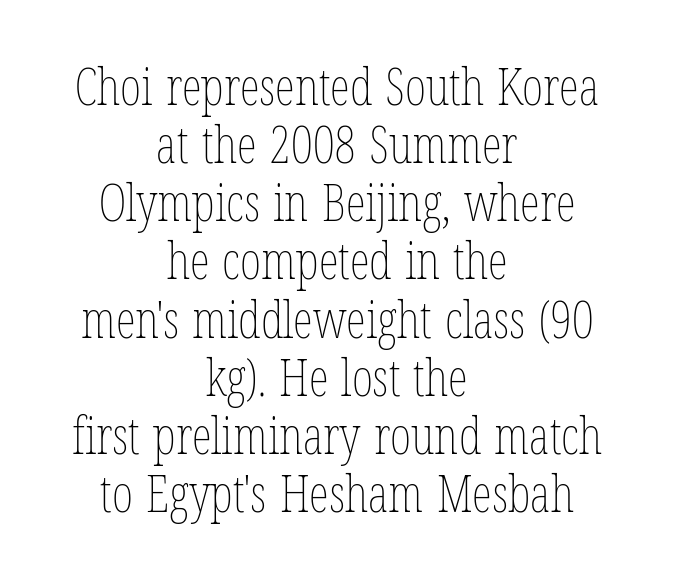
Q: Is the text bold? A: No.
Q: Is the text italic (slanted)? A: No, it is upright.
Q: Is the text underlined? A: No.
Q: How is the paragraph aligned? A: Centered.
Q: Is the spacing between letters normal or unusually wide? A: Normal.
Q: Is the spacing between lines tight, normal or loose? A: Tight.
Q: Width (condensed, normal, or wide)? A: Condensed.
Q: Stroke contrast? A: Low.
Q: x-height? A: Medium.
Q: Monospaced? A: No.
